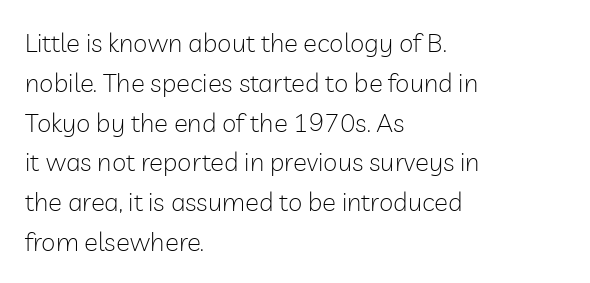
Q: Is the text bold? A: No.
Q: Is the text italic (slanted)? A: No, it is upright.
Q: Is the text underlined? A: No.
Q: How is the paragraph aligned? A: Left-aligned.
Q: Is the spacing between letters normal or unusually wide? A: Normal.
Q: Is the spacing between lines tight, normal or loose? A: Normal.
